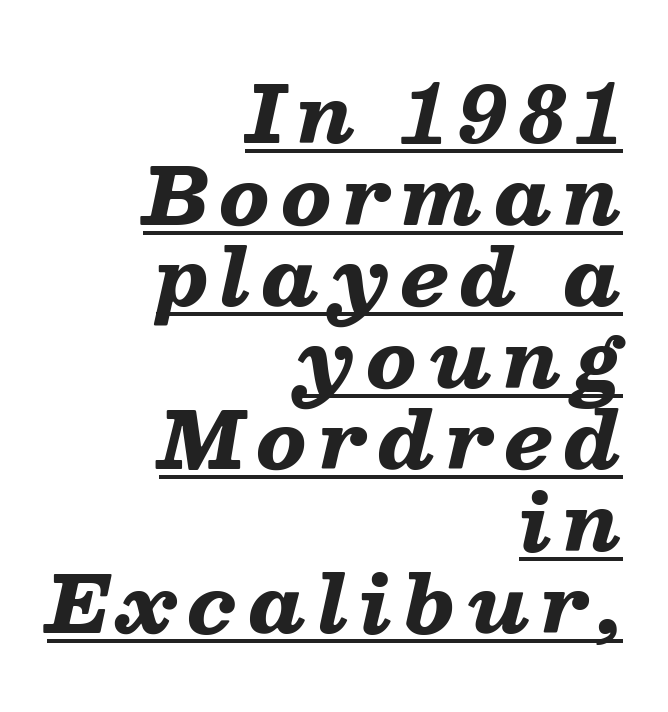
Characters are canted at an angle relative to the baseline's perpendicular. Somebody hit Ctrl+U on this one — the words are underlined. This sample is right-justified, so line beginnings fall wherever the words allow. Successive baselines arrive quickly, one right under another. A typesetter would call this proportional, since set widths differ per character.
